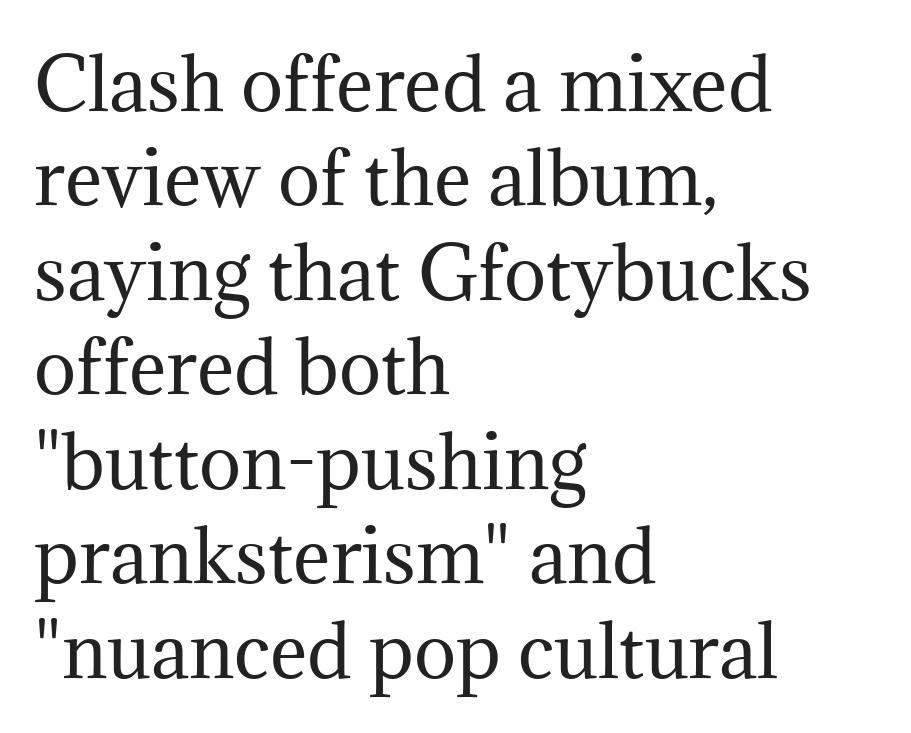
Stroke mass is kept to a normal reading level or below. This block has exactly the height ordinary leading produces. The line texture is even and compact thanks to regular tracking. The rendering anchors every line to the left-hand side.
